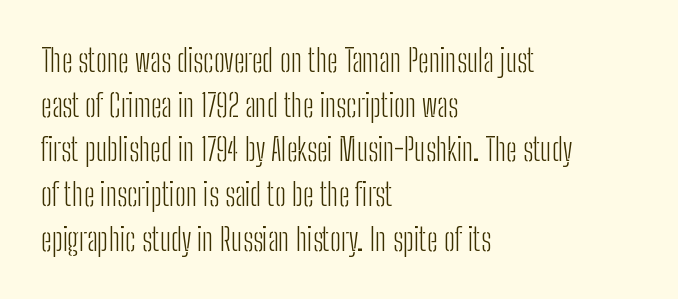
{"serif": "no", "italic": "no", "bold": "no", "weight": "light", "width": "condensed", "stroke_contrast": "low", "x_height": "medium", "monospaced": "no", "underline": "no", "align": "left", "line_spacing": "normal", "line_spacing_ratio": 1.44, "letter_spacing": "normal", "letter_spacing_em": 0.0, "glyph_px": 31}
